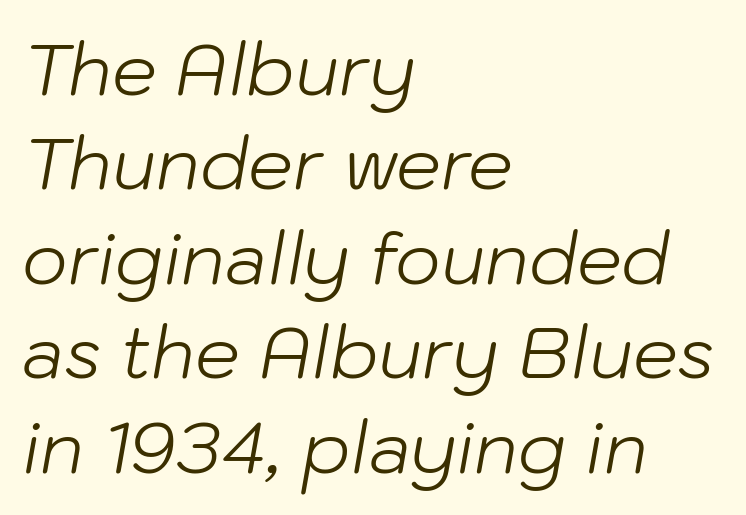
{"italic": "yes", "lean": "right", "slant_degrees": 10, "bold": "no", "weight": "light", "width": "normal", "stroke_contrast": "low", "x_height": "medium", "monospaced": "no", "underline": "no", "align": "left", "line_spacing": "normal", "line_spacing_ratio": 1.33, "letter_spacing": "normal", "letter_spacing_em": 0.0, "glyph_px": 71}
